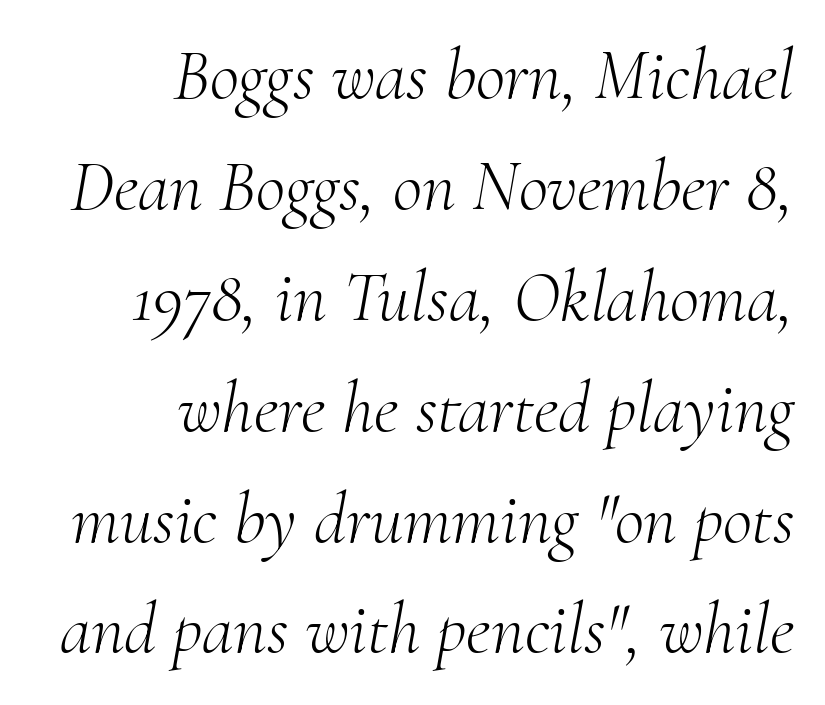
The image shows 72 px light serif type, italic (leaning right); set right-aligned, normal line spacing (1.54x), normal letter spacing, not underlined; medium stroke contrast and a small x-height.
